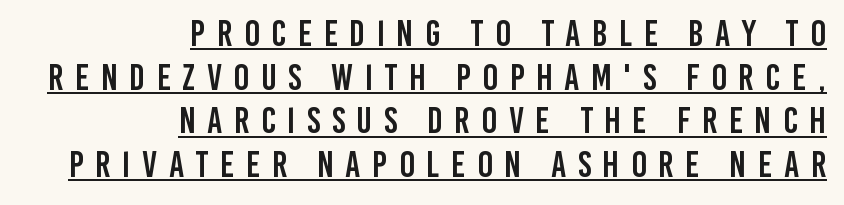
Q: Is the text italic (slanted)? A: No, it is upright.
Q: Is the typeface a serif or a sans-serif typeface? A: Sans-serif.
Q: Is the text underlined? A: Yes.
Q: How is the paragraph aligned? A: Right-aligned.
Q: Is the spacing between letters normal or unusually wide? A: Unusually wide.
Q: Width (condensed, normal, or wide)? A: Condensed.
Q: Stroke contrast? A: Low.
Q: x-height? A: Large.
Q: Monospaced? A: No.
